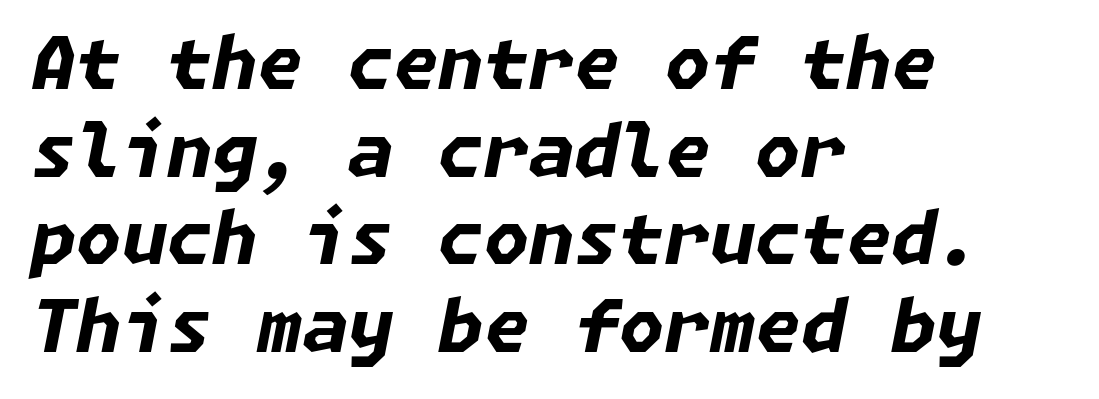
The image shows 73 px bold type, italic (leaning right); set left-aligned, line spacing 1.2x, normal letter spacing, not underlined; low stroke contrast and a medium x-height.
